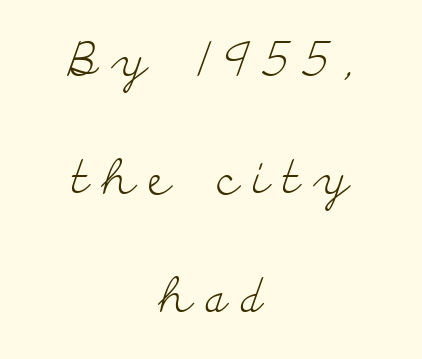
A serif font was chosen for this passage. Just letters on the line, the space beneath them empty. Heaviness? Minimal to ordinary, like unemphasized prose. Each letter keeps its own natural width here, so spacing adapts to shape.
